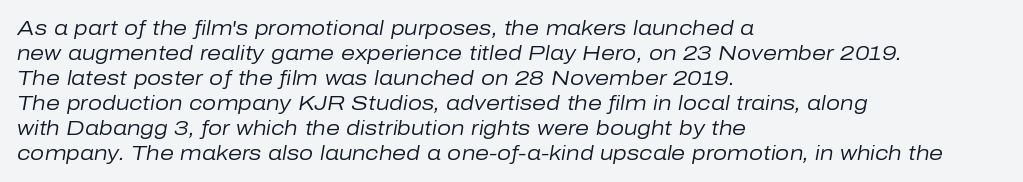
The leading is moderate, giving the passage an even texture. The foot of each line stays bare and open. Quick note: italic. The compositor pushed each line to the left boundary. How are the letters spaced? Ordinarily, with no added tracking. Think standard paragraph weight, or any step lighter than that.
